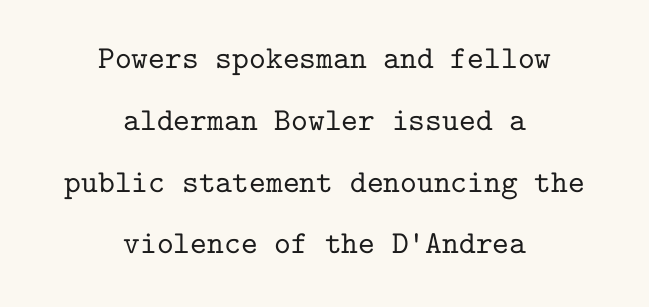
The image shows 32 px serif type, upright, monospaced; set centered, loose line spacing (1.93x), normal letter spacing, not underlined; low stroke contrast and a medium x-height.
